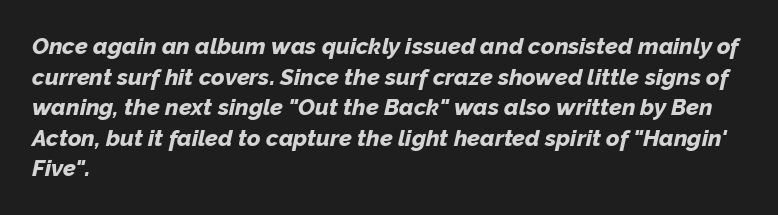
On the weight axis this lands at bold, roughly 700. These lines keep a tight, regular rhythm from letter to letter. It's the slanting kind of type. The space beneath each line is pristine and unruled. Vertically, the passage feels balanced, rows spaced as you'd expect. Horizontally, the lines are justified to the leading edge only.
